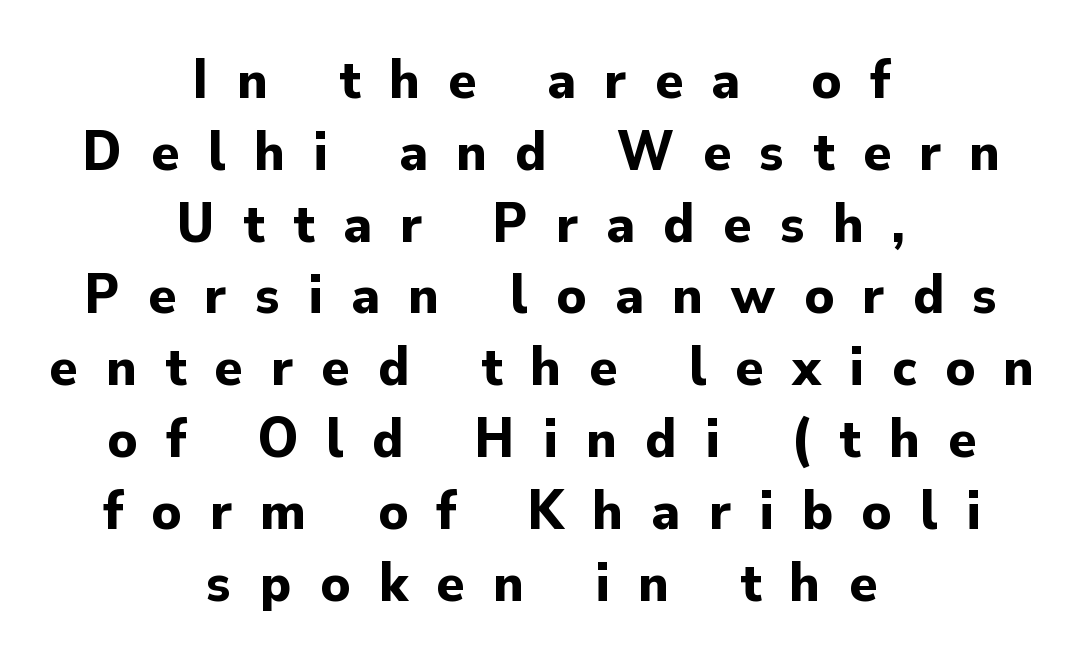
The image shows 57 px bold sans-serif type, upright; set centered, normal line spacing (1.26x), unusually wide letter spacing (+0.5 em), not underlined; low stroke contrast and a small x-height.
